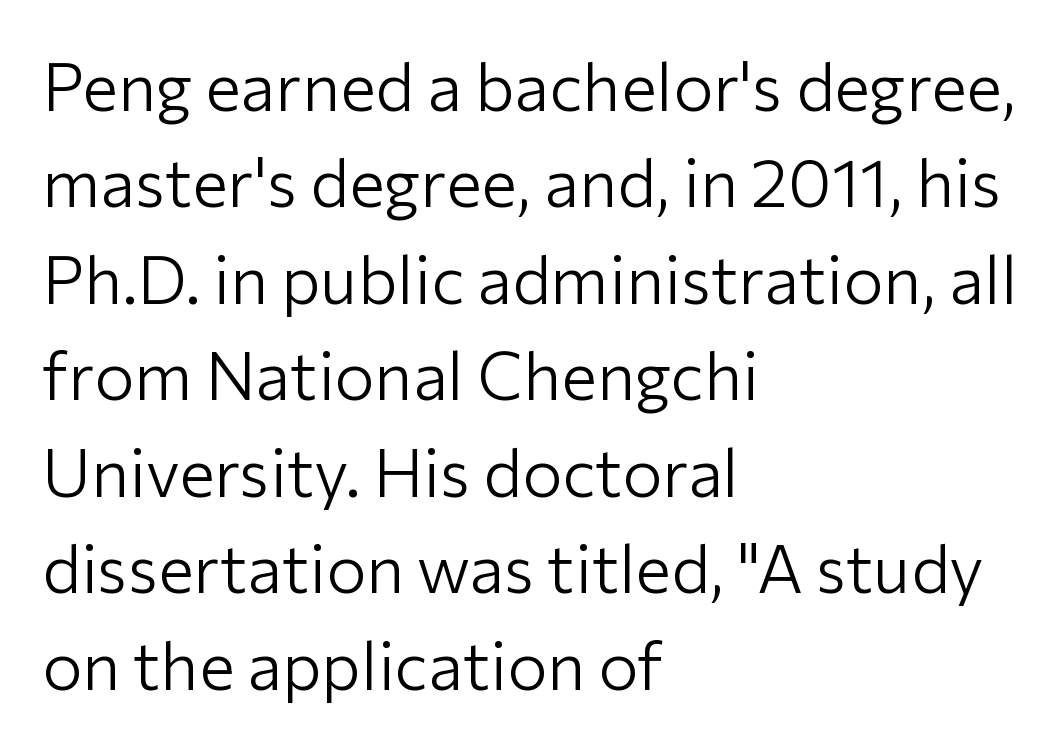
Letters rest on an invisible, unmarked baseline. Posture: vertical. Summary of weight: not heavy and not bold. Here the designer chose a conventional face with non-uniform glyph widths.
